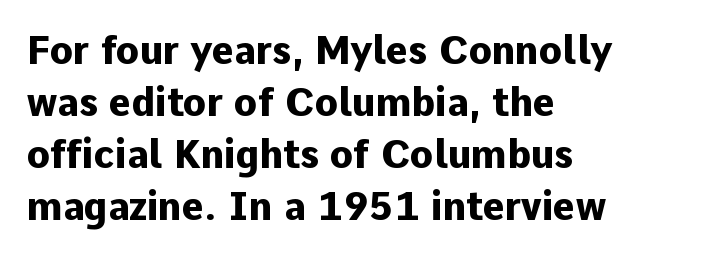
The image shows 38 px heavy sans-serif type, upright; set left-aligned, normal line spacing (1.37x), normal letter spacing, not underlined; low stroke contrast and a medium x-height.
